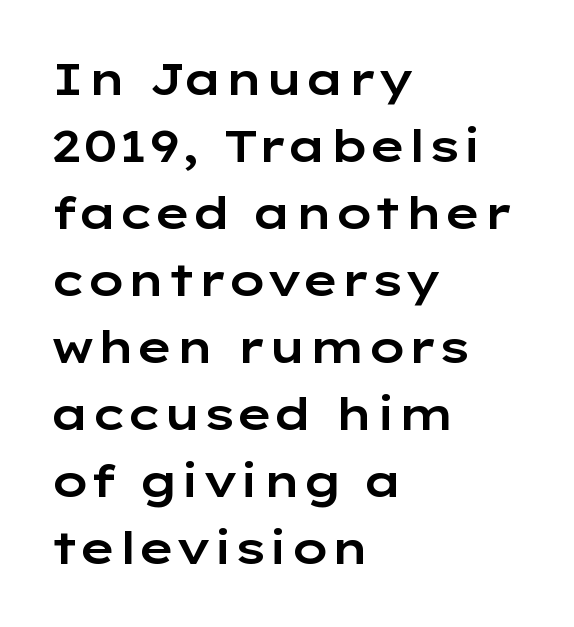
The image shows 45 px wide sans-serif type, upright; set left-aligned, normal line spacing (1.49x), normal letter spacing, not underlined; low stroke contrast and a medium x-height.
